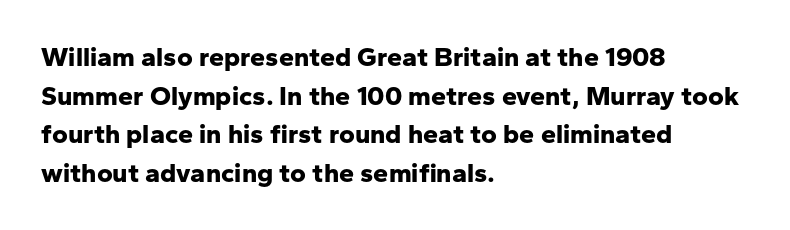
Q: Is the text bold? A: Yes.
Q: Is the text italic (slanted)? A: No, it is upright.
Q: Is the text underlined? A: No.
Q: How is the paragraph aligned? A: Left-aligned.
Q: Is the spacing between letters normal or unusually wide? A: Normal.
Q: Is the spacing between lines tight, normal or loose? A: Normal.
